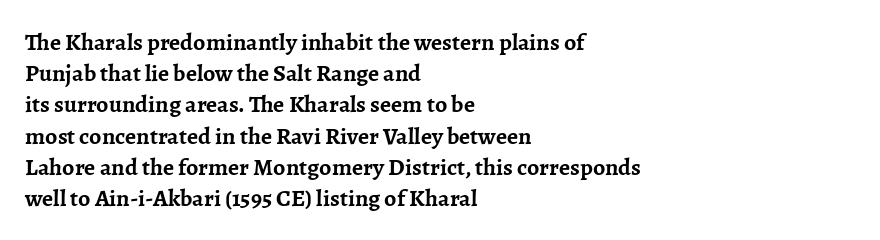
Every letter is thick-stroked: bold, no question. Line starts are locked; line ends wander. What's the leading like? Ordinary, nothing unusual. Glance below the letters and you will spot only blank space.
